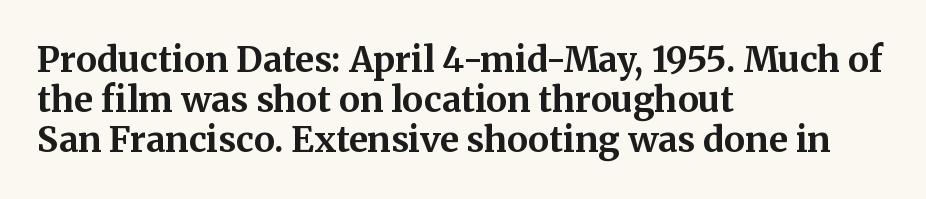
The image shows 35 px bold serif type, upright; set left-aligned, tight line spacing (1.14x), normal letter spacing, not underlined; medium stroke contrast and a medium x-height.
